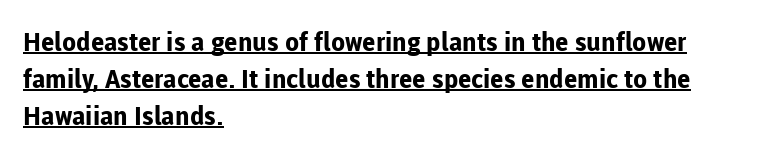
The image shows 26 px bold type, upright; set left-aligned, normal line spacing (1.42x), normal letter spacing, underlined.
